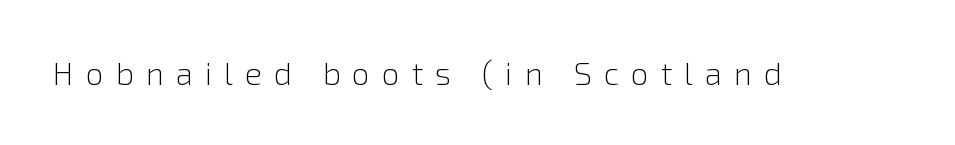
The image shows 32 px light sans-serif type, upright; set unusually wide letter spacing (+0.37 em), not underlined; low stroke contrast and a medium x-height.
